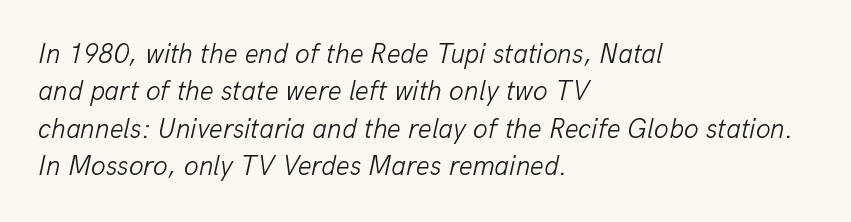
The image shows 27 px text type, italic (leaning right); set left-aligned, normal line spacing (1.38x), normal letter spacing, not underlined.
